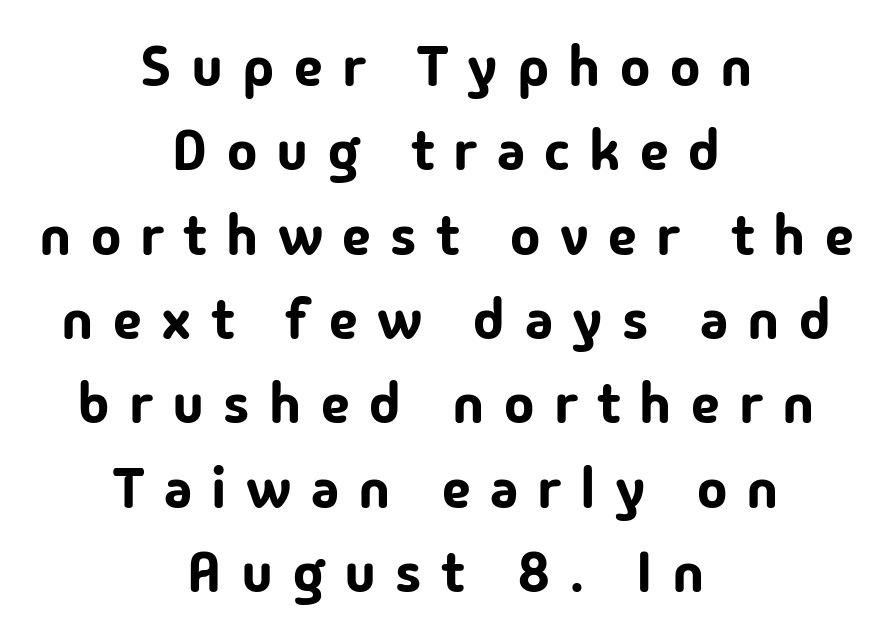
Serifs: no, the terminals of the letterforms are clean. These lines are rendered in a variable-pitch font. Lines of text with bare space underneath. Interline gaps are of average width in this sample. Short and long lines alike share a common midpoint. A roman cut, with each character standing at attention.
